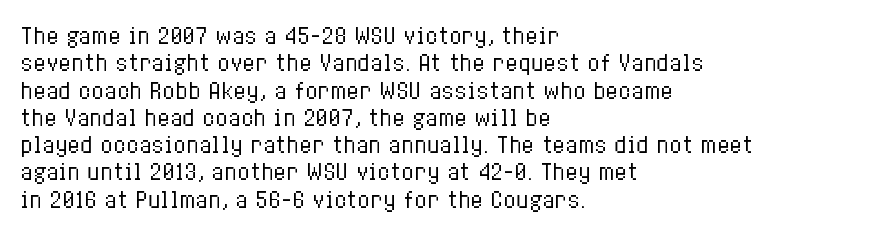
Reading down the block, your eye returns to a fixed left position each line. The weight tops out at a normal text grade. Interline gaps are of average width in this sample. The letters sit at their default tracking, neither squeezed nor spread.
